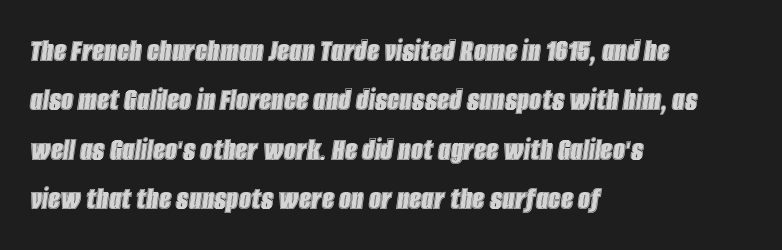
Q: Is the text italic (slanted)? A: Yes, it leans right by about 8 degrees.
Q: Is the text underlined? A: No.
Q: How is the paragraph aligned? A: Left-aligned.
Q: Is the spacing between letters normal or unusually wide? A: Normal.
Q: Is the spacing between lines tight, normal or loose? A: Normal.
Q: Width (condensed, normal, or wide)? A: Condensed.
Q: x-height? A: Large.
Q: Monospaced? A: No.
